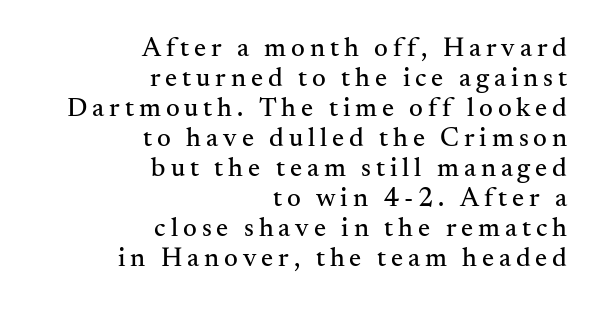
Q: Is the text italic (slanted)? A: No, it is upright.
Q: Is the text underlined? A: No.
Q: How is the paragraph aligned? A: Right-aligned.
Q: Is the spacing between lines tight, normal or loose? A: Tight.
